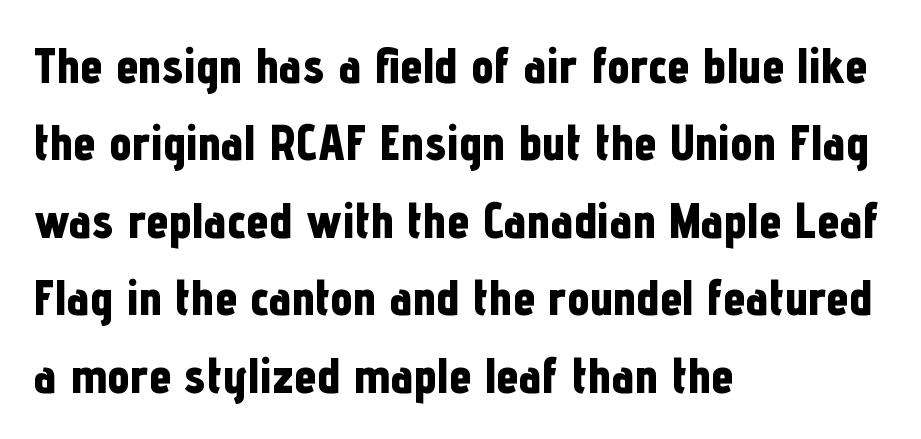
The designer went with a sans here, leaving each stem footless. The setting favours the left margin, as ordinary paragraphs usually do. The strip under each line holds only bare page. Its strokes are broad and dark, the hallmark of bold type. Notice how descenders clear the ascenders below comfortably — that's standard leading. When letters stand straight like this, we call the style roman or upright.
